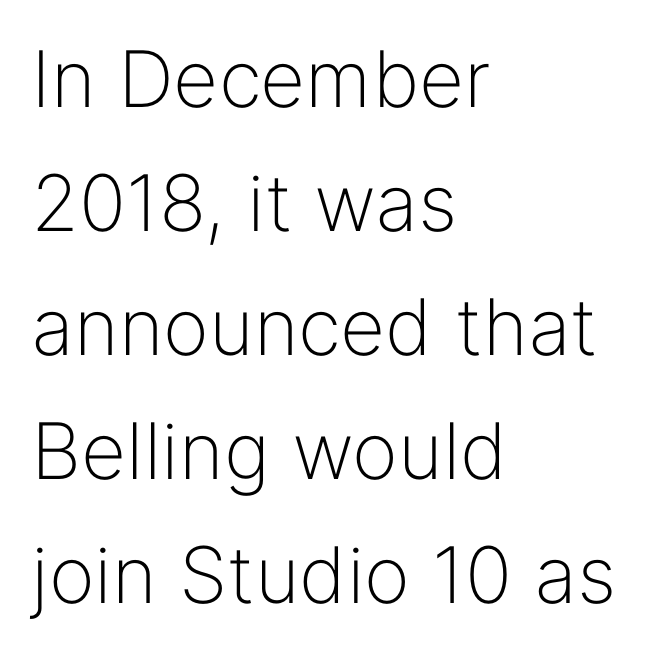
The axis of the letterforms is exactly vertical. The lines sit at an ordinary, default distance from one another. Horizontally, the lines are justified to the leading edge only. No extra tracking has been applied to these lines.
